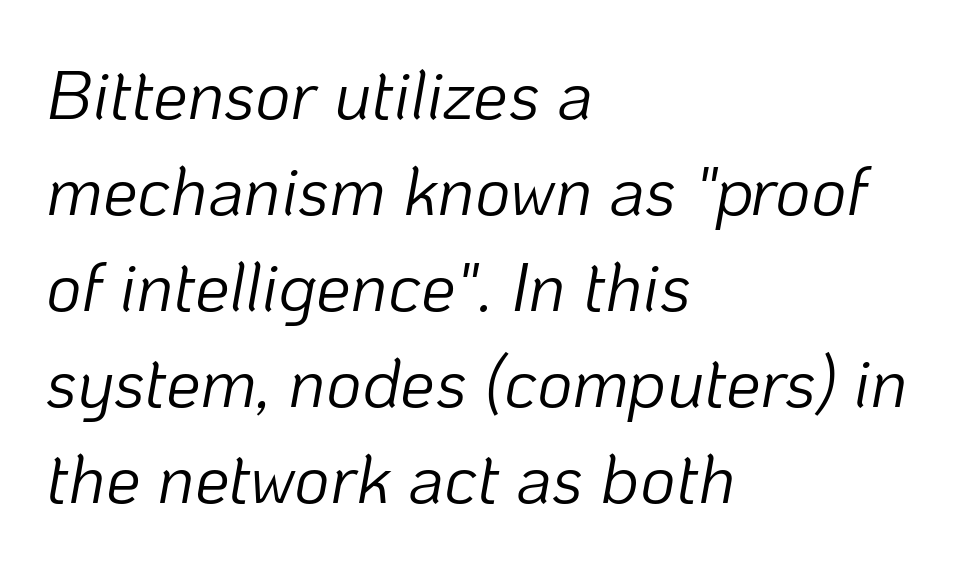
Q: Is the text bold? A: No.
Q: Is the text italic (slanted)? A: Yes, it leans right by about 10 degrees.
Q: Is the text underlined? A: No.
Q: How is the paragraph aligned? A: Left-aligned.
Q: Is the spacing between letters normal or unusually wide? A: Normal.
Q: Is the spacing between lines tight, normal or loose? A: Normal.
Q: Width (condensed, normal, or wide)? A: Normal.
Q: Stroke contrast? A: Low.
Q: x-height? A: Medium.
Q: Monospaced? A: No.
